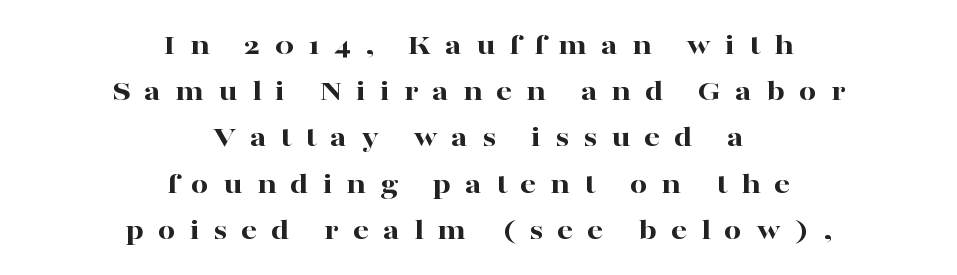
{"serif": "yes", "italic": "no", "bold": "yes", "weight": "bold", "width": "wide", "stroke_contrast": "high", "x_height": "medium", "monospaced": "no", "underline": "no", "align": "center", "line_spacing": "normal", "line_spacing_ratio": 1.49, "letter_spacing": "wide", "letter_spacing_em": 0.45, "glyph_px": 31}
